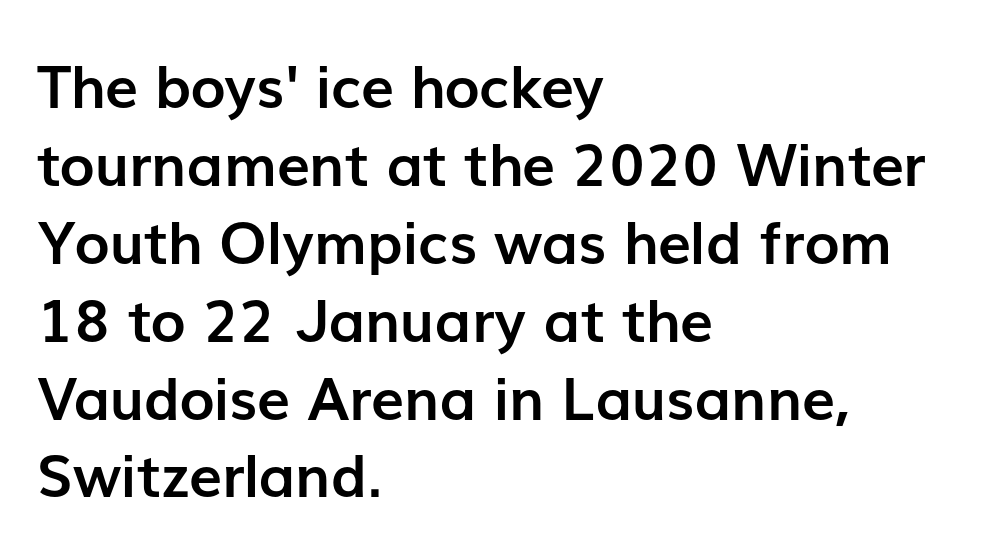
The image shows 59 px semibold sans-serif type, upright; set left-aligned, normal line spacing (1.32x), normal letter spacing, not underlined; low stroke contrast and a medium x-height.
